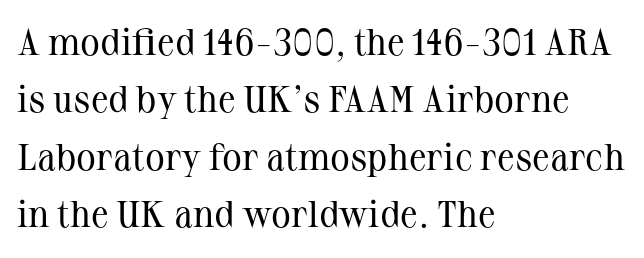
Q: Is the text bold? A: No.
Q: Is the text italic (slanted)? A: No, it is upright.
Q: Is the typeface a serif or a sans-serif typeface? A: Serif.
Q: Is the text underlined? A: No.
Q: How is the paragraph aligned? A: Left-aligned.
Q: Is the spacing between letters normal or unusually wide? A: Normal.
Q: Is the spacing between lines tight, normal or loose? A: Normal.
Q: Width (condensed, normal, or wide)? A: Normal.
Q: Stroke contrast? A: Medium.
Q: x-height? A: Medium.
Q: Monospaced? A: No.
